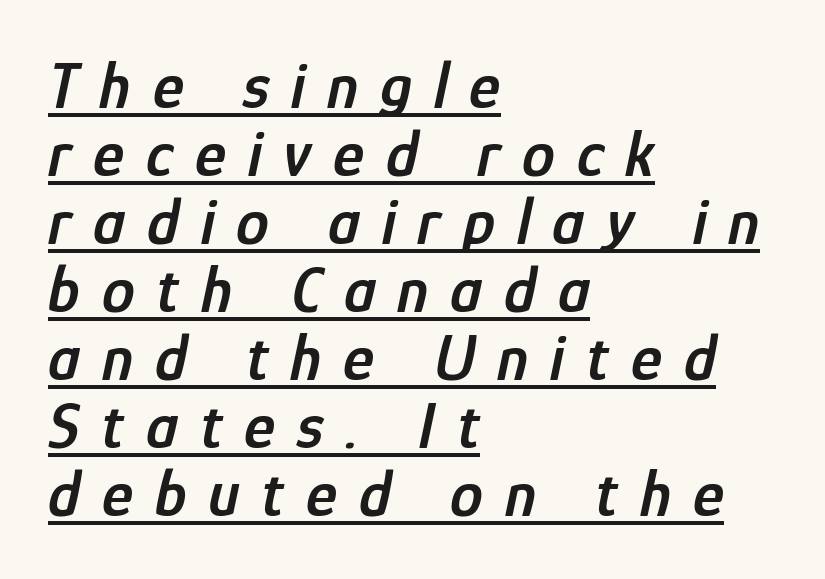
{"italic": "yes", "lean": "right", "slant_degrees": 12, "bold": "semi", "weight": "semibold", "width": "condensed", "stroke_contrast": "low", "x_height": "medium", "monospaced": "no", "underline": "yes", "align": "left", "line_spacing": "tight", "line_spacing_ratio": 1.03, "letter_spacing": "wide", "letter_spacing_em": 0.33, "glyph_px": 66}
